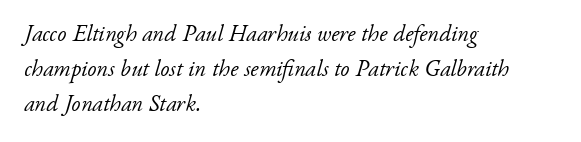
{"italic": "yes", "lean": "right", "slant_degrees": 17, "bold": "no", "underline": "no", "align": "left", "line_spacing": "normal", "line_spacing_ratio": 1.52, "letter_spacing": "normal", "letter_spacing_em": 0.0, "glyph_px": 23}
